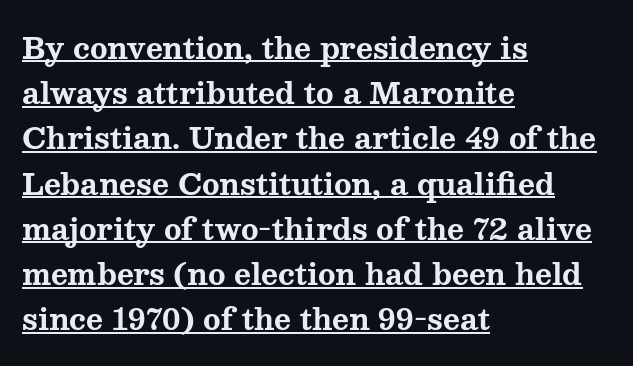
{"serif": "yes", "italic": "no", "bold": "yes", "weight": "bold", "width": "wide", "stroke_contrast": "medium", "x_height": "medium", "monospaced": "no", "underline": "yes", "align": "left", "line_spacing": "normal", "line_spacing_ratio": 1.56, "letter_spacing": "normal", "letter_spacing_em": 0.0, "glyph_px": 29}
